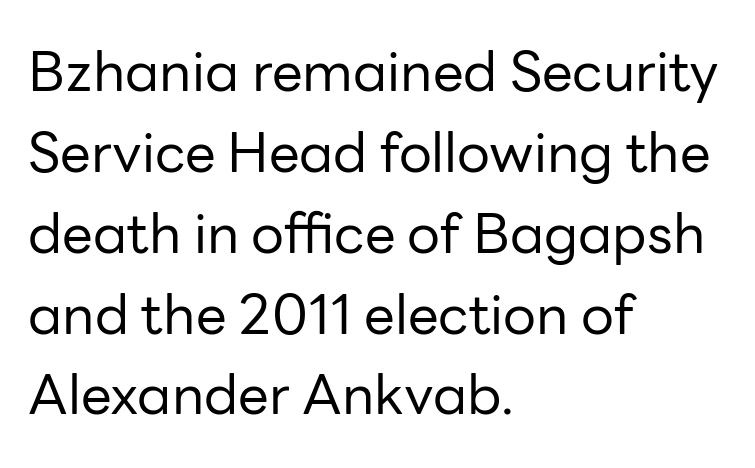
Q: Is the text bold? A: No.
Q: Is the text italic (slanted)? A: No, it is upright.
Q: Is the typeface a serif or a sans-serif typeface? A: Sans-serif.
Q: Is the text underlined? A: No.
Q: How is the paragraph aligned? A: Left-aligned.
Q: Is the spacing between letters normal or unusually wide? A: Normal.
Q: Is the spacing between lines tight, normal or loose? A: Normal.
Q: Width (condensed, normal, or wide)? A: Normal.
Q: Stroke contrast? A: Low.
Q: x-height? A: Medium.
Q: Monospaced? A: No.
